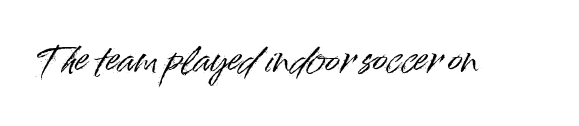
Regarding serifs, this sample does without them. Varying glyph widths throughout — classic text-font behaviour. Rule under the text: the space is simply empty. The type is set solid horizontally, with unmodified tracking.
